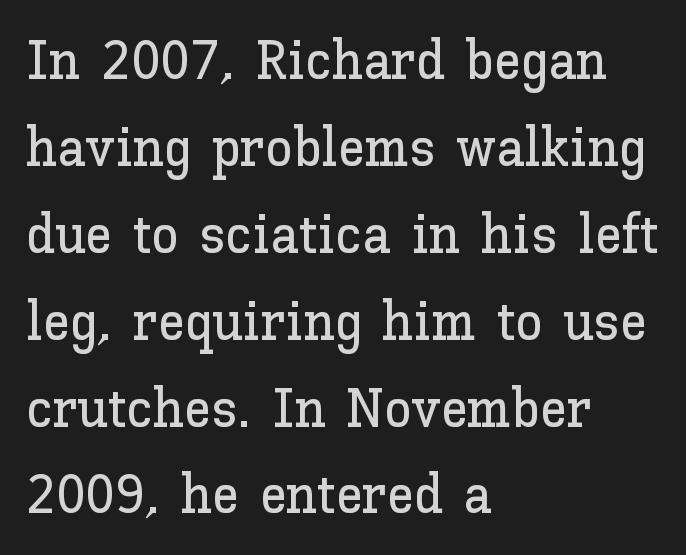
You could not count columns in this text — the font is proportionally spaced. Line spacing here is normal. Nobody drew a line under any word here. Glyph-to-glyph distance matches everyday printed text. Casual observation: everything's shoved over to the left. When letters stand straight like this, we call the style roman or upright.
